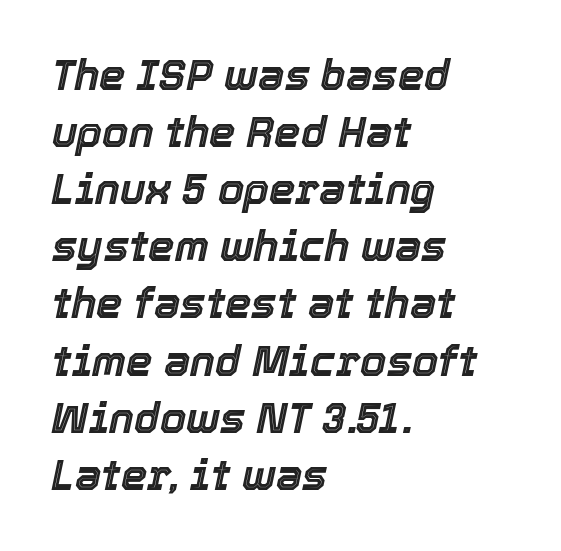
The image shows 42 px text type, italic (leaning right); set left-aligned, normal line spacing (1.36x), normal letter spacing, not underlined; a medium x-height.
